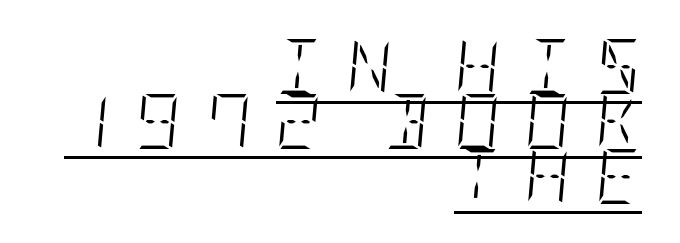
Heaviness? Minimal to ordinary, like unemphasized prose. The specimen includes a rule beneath the text block's lines. Regarding leading, the lines here are crowded together. This sample uses an oblique cut, with every glyph tilted off the vertical.
